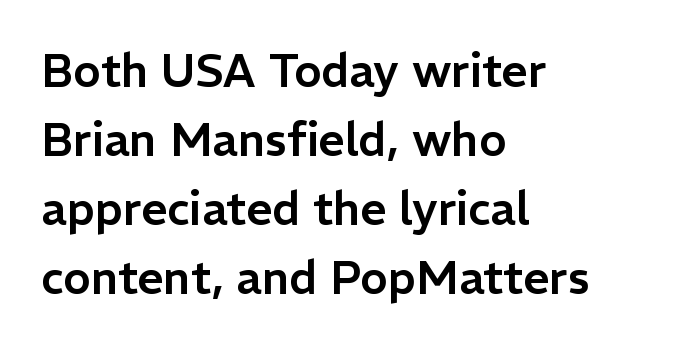
{"serif": "no", "italic": "no", "width": "normal", "stroke_contrast": "low", "x_height": "medium", "monospaced": "no", "underline": "no", "align": "left", "line_spacing": "normal", "line_spacing_ratio": 1.5, "letter_spacing": "normal", "letter_spacing_em": 0.0, "glyph_px": 46}
